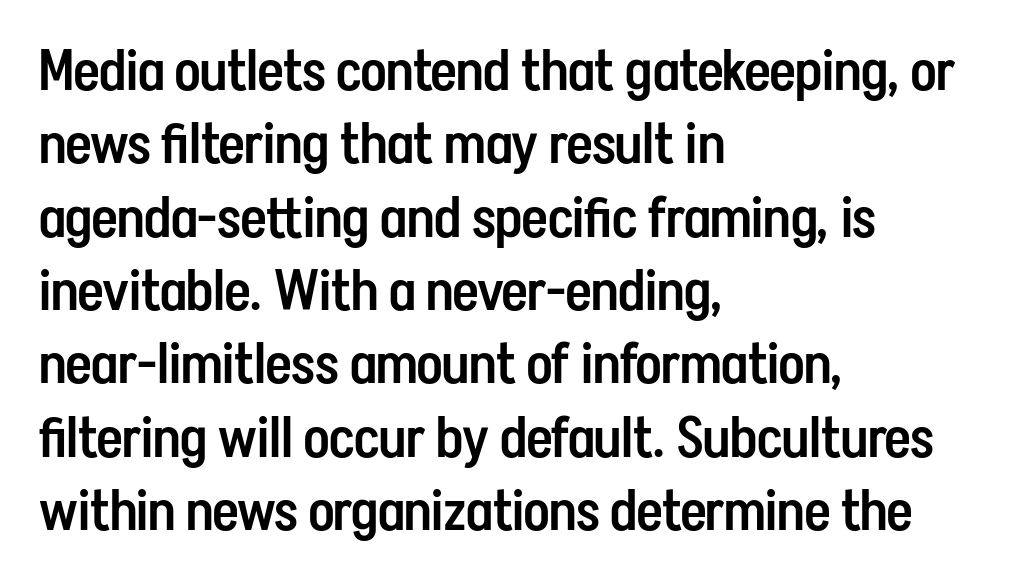
Q: Is the text bold? A: Semi-bold.
Q: Is the text italic (slanted)? A: No, it is upright.
Q: Is the typeface a serif or a sans-serif typeface? A: Sans-serif.
Q: Is the text underlined? A: No.
Q: How is the paragraph aligned? A: Left-aligned.
Q: Is the spacing between letters normal or unusually wide? A: Normal.
Q: Is the spacing between lines tight, normal or loose? A: Normal.
Q: Width (condensed, normal, or wide)? A: Condensed.
Q: Stroke contrast? A: Low.
Q: x-height? A: Medium.
Q: Monospaced? A: No.
